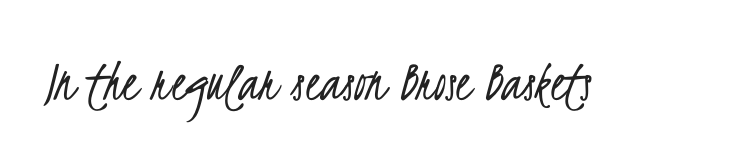
{"serif": "no", "bold": "no", "weight": "light", "width": "condensed", "stroke_contrast": "low", "x_height": "small", "monospaced": "no", "underline": "no", "letter_spacing": "normal", "letter_spacing_em": 0.0, "glyph_px": 61}
